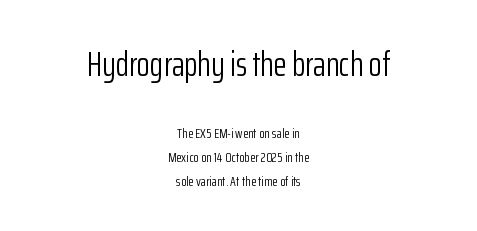
Q: Is the text bold? A: No.
Q: Is the text italic (slanted)? A: No, it is upright.
Q: Is the typeface a serif or a sans-serif typeface? A: Sans-serif.
Q: Is the text underlined? A: No.
Q: How is the paragraph aligned? A: Centered.
Q: Is the spacing between letters normal or unusually wide? A: Normal.
Q: Which block of text is set in a larger size, the first (top) or the second (bottom)? A: The first (top) one.
Q: Width (condensed, normal, or wide)? A: Condensed.
Q: Stroke contrast? A: Low.
Q: x-height? A: Medium.
Q: Monospaced? A: No.
